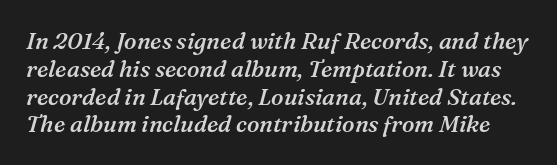
Descenders are the only things crossing below the line. The characters look somewhat weighty, a semibold short of true bold. The horizontal fit of the characters is conventional and even. Rendered with sloped, italic letterforms.
